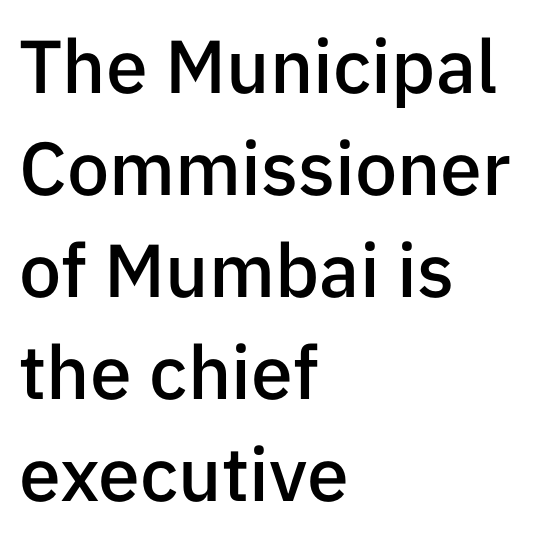
Each line starts at the same left margin while the right side varies. The type is set solid horizontally, with unmodified tracking. Compared with typical paragraphs, the rows here are spaced about the same. Its strokes are somewhat broadened, the hallmark of semibold type. Italic? Not at all — the glyphs are vertical.
